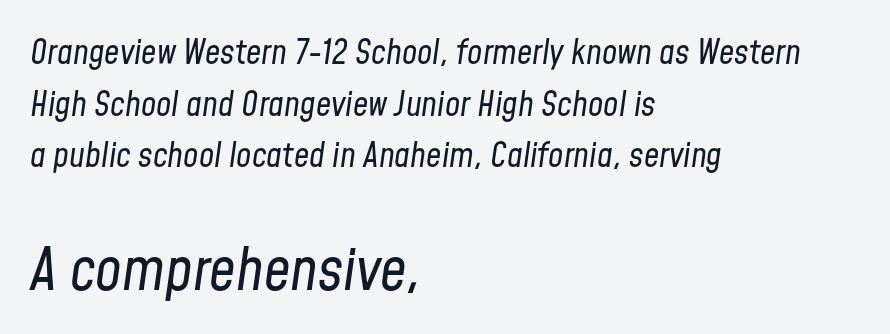
{"italic": "yes", "lean": "right", "slant_degrees": 8, "bold": "no", "weight": "regular", "width": "condensed", "stroke_contrast": "low", "x_height": "medium", "monospaced": "no", "underline": "no", "align": "left", "line_spacing": "normal", "line_spacing_ratio": 1.52, "letter_spacing": "normal", "letter_spacing_em": 0.0, "larger_block": "second", "size_ratio": 1.74, "glyph_px": 59}
